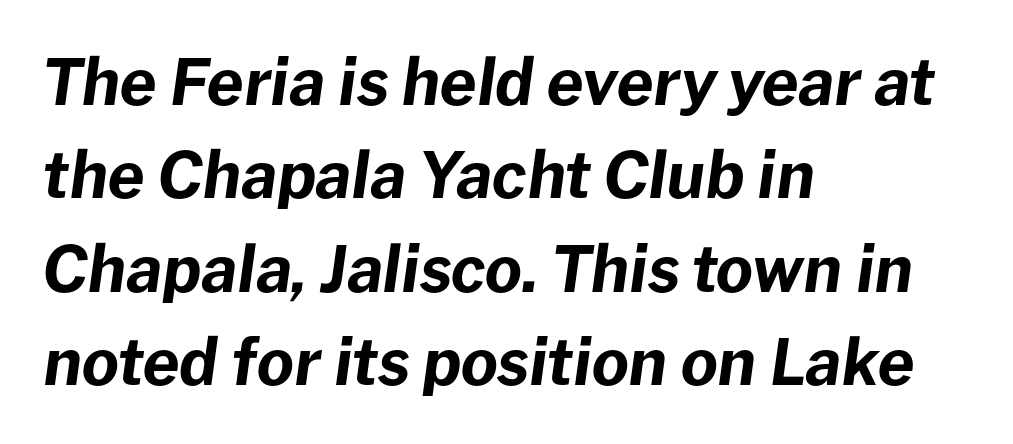
The image shows 64 px bold type, italic (leaning right); set left-aligned, normal line spacing (1.46x), normal letter spacing, not underlined; low stroke contrast and a medium x-height.
